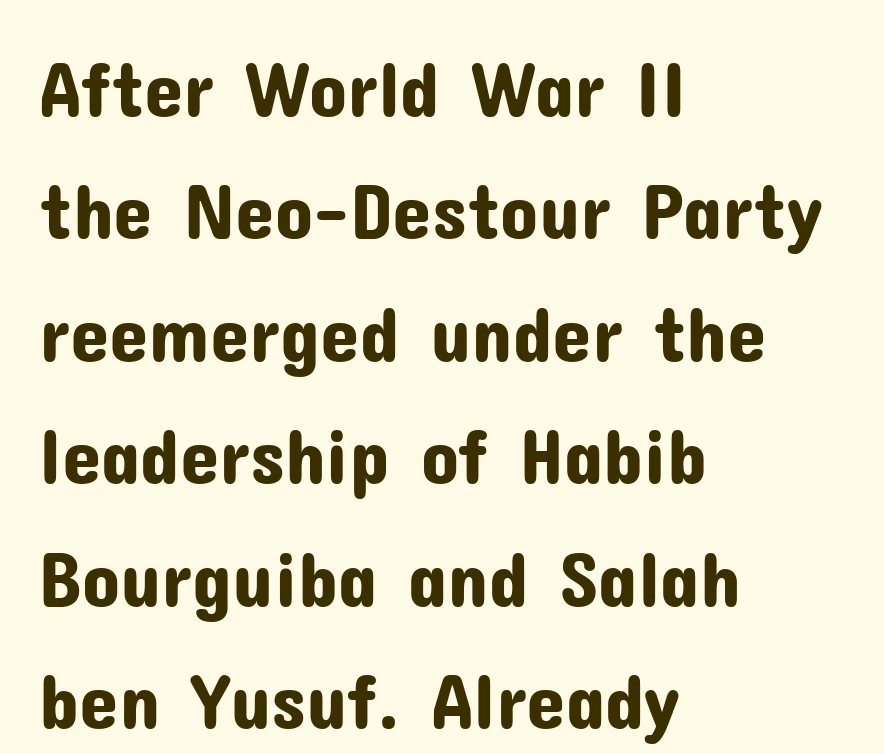
The image shows 79 px sans-serif type, upright; set left-aligned, normal line spacing (1.55x), normal letter spacing, not underlined; low stroke contrast and a medium x-height.
